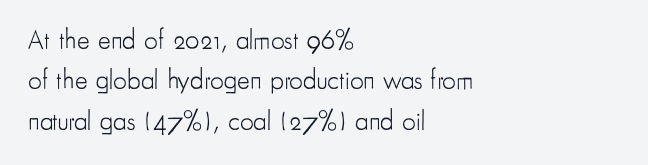
{"italic": "no", "bold": "no", "underline": "no", "align": "left", "line_spacing": "normal", "line_spacing_ratio": 1.5, "letter_spacing": "normal", "letter_spacing_em": 0.0, "glyph_px": 27}
